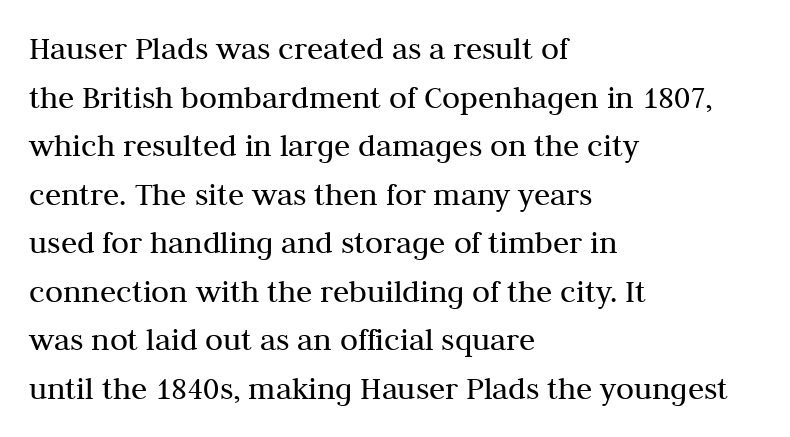
Does extra space separate the letters? No, they use regular spacing. Type without underlining. The typography opts for an upright posture over an oblique one. This sample has the flowing, uneven cadence of proportional lettering. The font sits on the lighter half of the weight spectrum, regular included.
